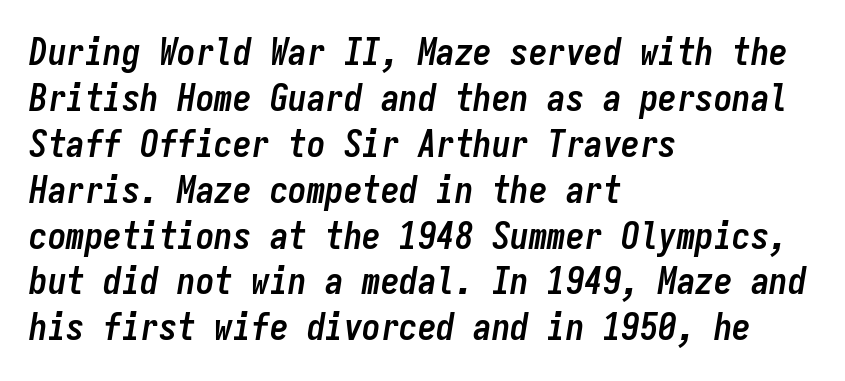
{"italic": "yes", "lean": "right", "slant_degrees": 9, "bold": "yes", "weight": "semibold", "width": "condensed", "stroke_contrast": "low", "x_height": "medium", "monospaced": "yes", "underline": "no", "align": "left", "line_spacing_ratio": 1.24, "letter_spacing": "normal", "letter_spacing_em": 0.0, "glyph_px": 37}
